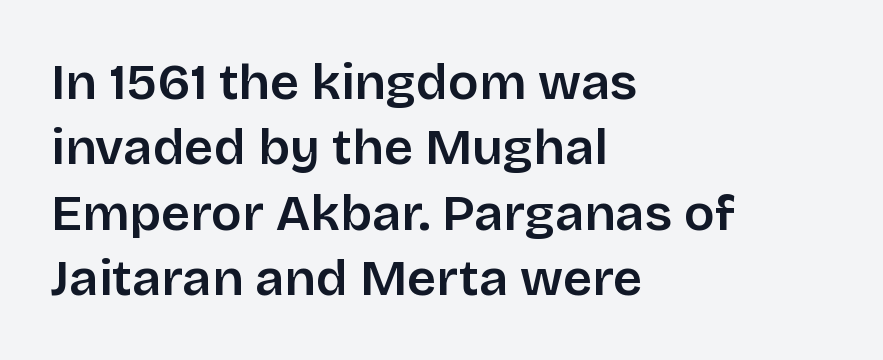
Q: Is the text bold? A: Semi-bold.
Q: Is the text italic (slanted)? A: No, it is upright.
Q: Is the typeface a serif or a sans-serif typeface? A: Sans-serif.
Q: Is the text underlined? A: No.
Q: How is the paragraph aligned? A: Left-aligned.
Q: Is the spacing between letters normal or unusually wide? A: Normal.
Q: Is the spacing between lines tight, normal or loose? A: Normal.
Q: Width (condensed, normal, or wide)? A: Normal.
Q: Stroke contrast? A: Low.
Q: x-height? A: Large.
Q: Monospaced? A: No.
